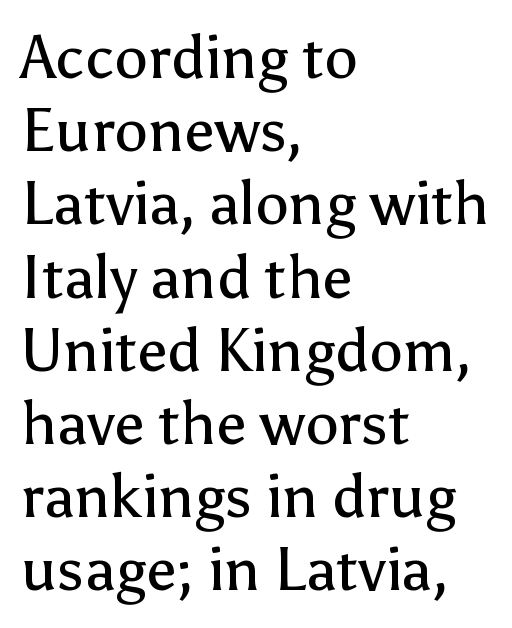
A quiet, ordinary-to-light weight characterises the typeface. Do the letters lean? They stand straight. Does extra space separate the letters? No, they use regular spacing. The space directly below the letters is spotless.
